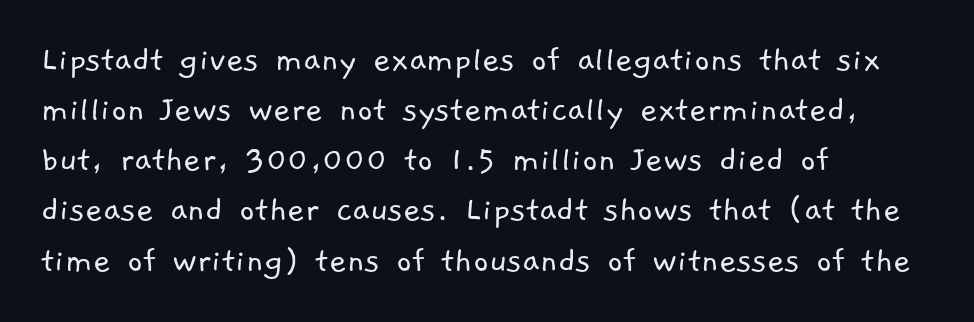
{"serif": "no", "bold": "no", "weight": "light", "width": "normal", "stroke_contrast": "low", "x_height": "medium", "monospaced": "no", "underline": "no", "align": "left", "line_spacing": "normal", "line_spacing_ratio": 1.32, "letter_spacing": "normal", "letter_spacing_em": 0.0, "glyph_px": 38}
